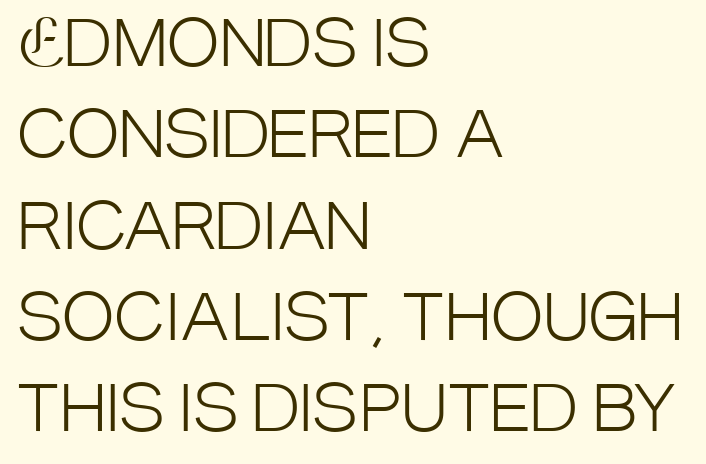
The letters carry no serifs — their stems end cleanly without finishing strokes. Italic: no, the glyphs are upright roman. Short and long lines alike share a common starting point at left. Note the varied advance widths — an 'i' is clearly narrower than an 'm'. Nobody touched the tracking dial on this one. Honestly, the row spacing looks completely unremarkable.
